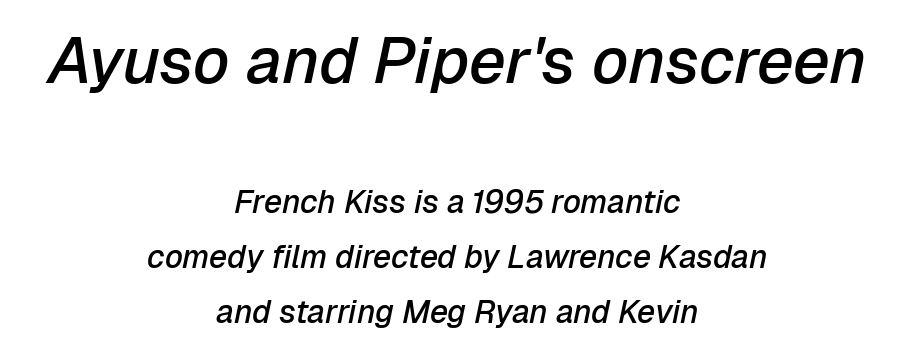
Of the two passages, the one on top uses the larger point size. Yep, that's italic — everything's leaning. A semibold gives these letters moderate extra thickness, short of bold. Honestly, the letter spacing is just normal — you wouldn't notice it. Does the copy run flush right? No — it is centered line by line.
